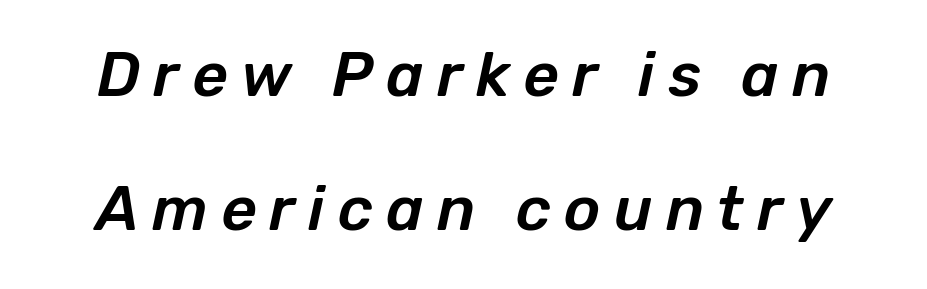
The image shows 62 px text type, italic (leaning right); set centered, loose line spacing (2.16x), unusually wide letter spacing (+0.21 em), not underlined; low stroke contrast and a medium x-height.
